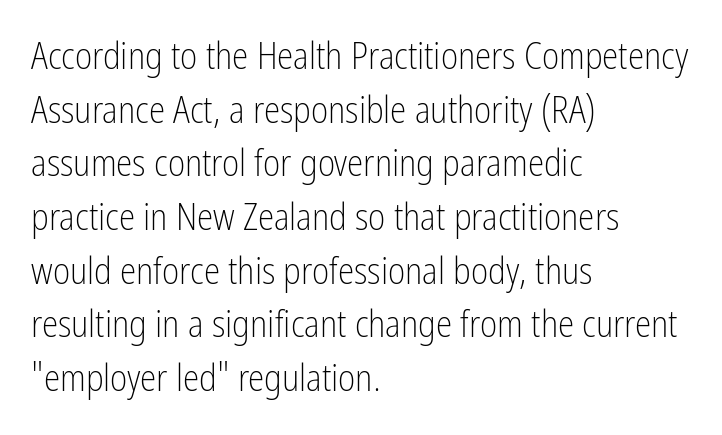
The image shows 37 px light, condensed sans-serif type, upright; set left-aligned, normal line spacing (1.45x), normal letter spacing, not underlined; low stroke contrast and a medium x-height.
